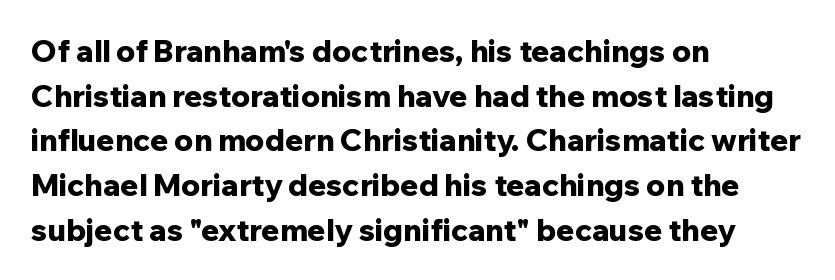
Q: Is the text bold? A: Yes.
Q: Is the text italic (slanted)? A: No, it is upright.
Q: Is the typeface a serif or a sans-serif typeface? A: Sans-serif.
Q: Is the text underlined? A: No.
Q: How is the paragraph aligned? A: Left-aligned.
Q: Is the spacing between letters normal or unusually wide? A: Normal.
Q: Is the spacing between lines tight, normal or loose? A: Normal.
Q: Width (condensed, normal, or wide)? A: Normal.
Q: Stroke contrast? A: Low.
Q: x-height? A: Medium.
Q: Monospaced? A: No.
